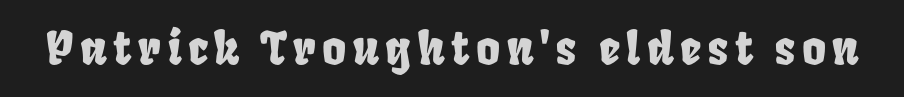
{"width": "condensed", "stroke_contrast": "low", "x_height": "large", "monospaced": "no", "underline": "no", "glyph_px": 46}
